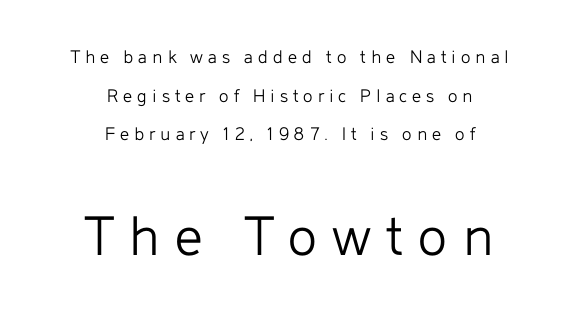
The rendering enlarges the type as you move from the upper chunk to the lower. The font is comparable to plain body text, perhaps lighter. You could fit nearly another row in the gap between these rows. Think of a printed novel: that variable character pitch is what you see here. The face used here is a sans, in the tradition of grotesques and geometrics.
